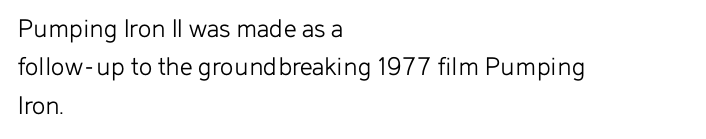
Casual observation: everything's shoved over to the left. Stroke mass is kept to a normal reading level or below. The letterforms sit shoulder to shoulder at normal distance. How would I describe the line gaps? Plain and ordinary. A roman cut, with each character standing at attention. Do the characters align in a grid? No, the font is proportional.
